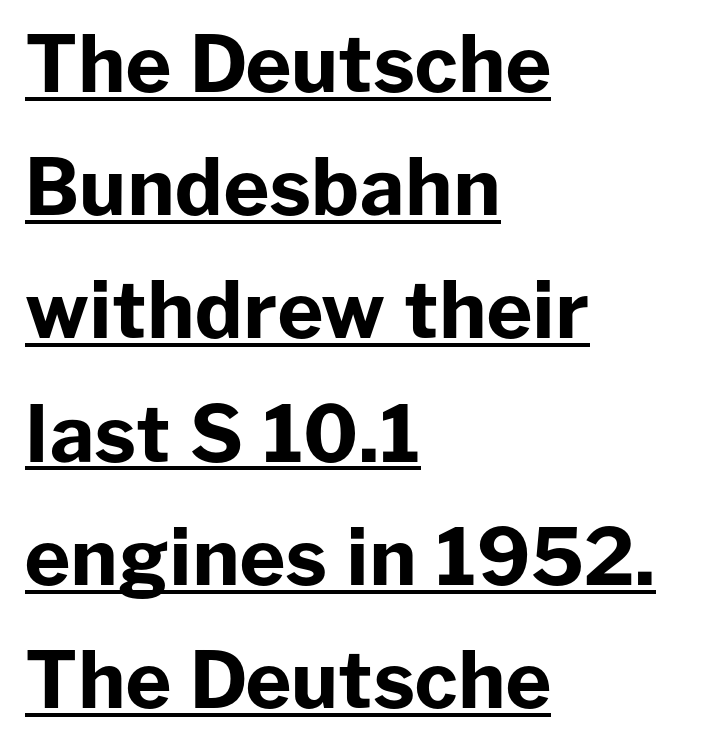
{"serif": "no", "italic": "no", "bold": "yes", "weight": "bold", "width": "normal", "stroke_contrast": "low", "x_height": "medium", "monospaced": "no", "underline": "yes", "align": "left", "line_spacing": "normal", "line_spacing_ratio": 1.58, "letter_spacing": "normal", "letter_spacing_em": 0.0, "glyph_px": 78}
